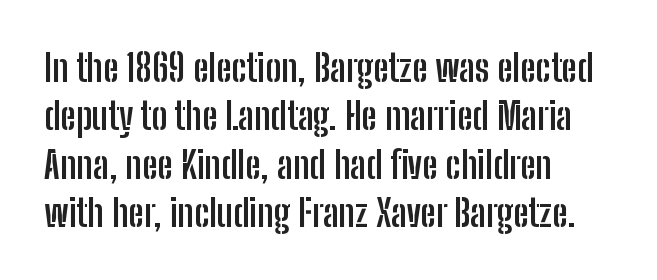
{"serif": "no", "italic": "no", "bold": "yes", "weight": "semibold", "width": "condensed", "stroke_contrast": "low", "x_height": "medium", "monospaced": "no", "underline": "no", "align": "left", "line_spacing": "normal", "line_spacing_ratio": 1.27, "letter_spacing": "normal", "letter_spacing_em": 0.0, "glyph_px": 38}
